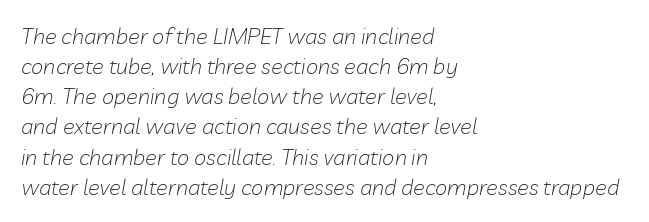
Does extra space separate the letters? No, they use regular spacing. These lines were composed using italics. Summary of vertical rhythm: regular, with standard interline spacing. The rag falls on the right side of this text block. Weight: not bold — regular or lighter.
